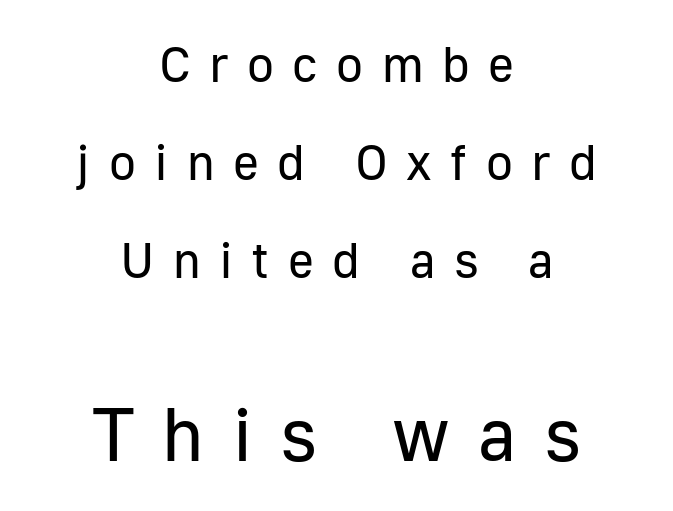
Underline: absent. Layout note: lines centered. The horizontal fit of the characters is loose and conspicuously gappy. Which of the two is more prominent by size? The second, at the bottom.
